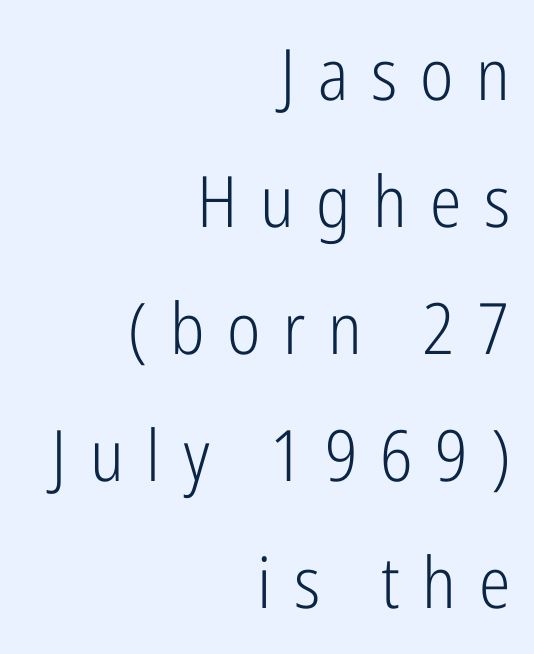
Q: Is the text bold? A: No.
Q: Is the text italic (slanted)? A: No, it is upright.
Q: Is the typeface a serif or a sans-serif typeface? A: Sans-serif.
Q: Is the text underlined? A: No.
Q: How is the paragraph aligned? A: Right-aligned.
Q: Is the spacing between letters normal or unusually wide? A: Unusually wide.
Q: Width (condensed, normal, or wide)? A: Condensed.
Q: Stroke contrast? A: Low.
Q: x-height? A: Medium.
Q: Monospaced? A: No.
